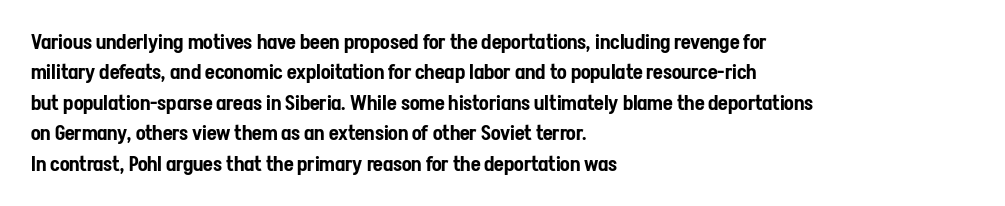
Q: Is the text italic (slanted)? A: No, it is upright.
Q: Is the text underlined? A: No.
Q: How is the paragraph aligned? A: Left-aligned.
Q: Is the spacing between letters normal or unusually wide? A: Normal.
Q: Is the spacing between lines tight, normal or loose? A: Normal.
